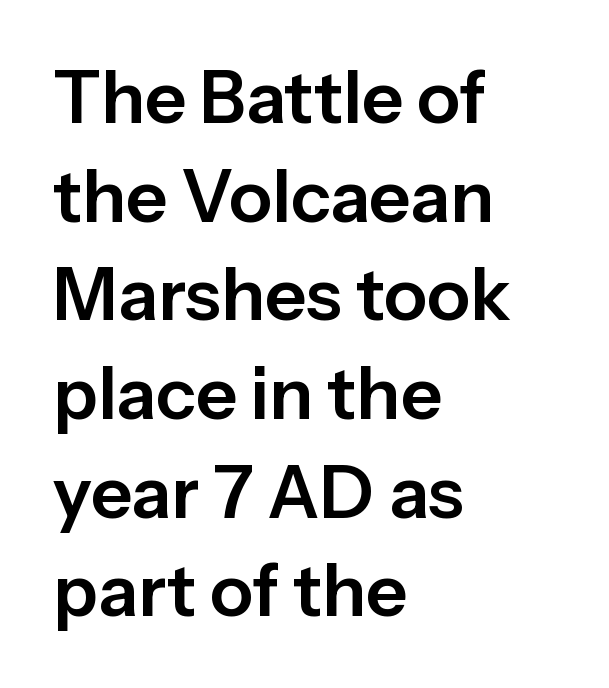
The image shows 72 px sans-serif type, upright; set left-aligned, normal line spacing (1.37x), normal letter spacing, not underlined; low stroke contrast and a medium x-height.
